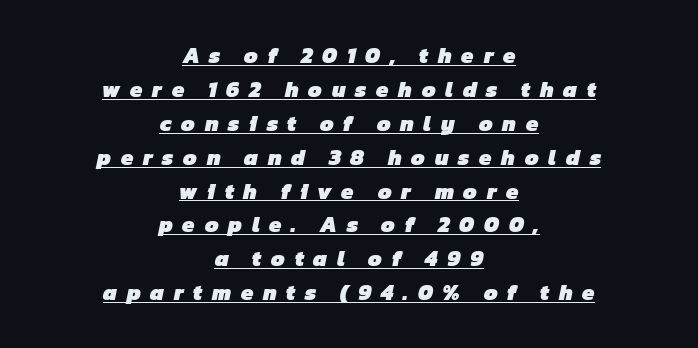
Evenly set lines give the paragraph a standard silhouette. Compared with typical body copy, the letter spacing here is much looser. Short and long lines alike share a common midpoint. The letters are bold, with thick, heavy strokes. What decoration does the sample have? An underline.
